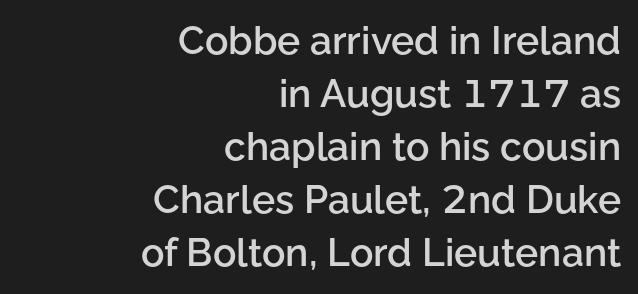
The letters sit at their default tracking, neither squeezed nor spread. Whoever set this chose a conventional vertical rhythm. The passage shown is typed in a proportional face where columns would drift. Does the weight exceed regular? Yes, but only to semibold.
